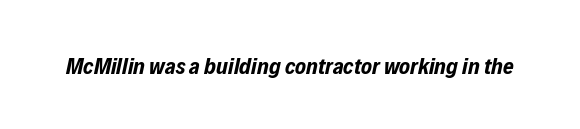
{"italic": "yes", "lean": "right", "slant_degrees": 12, "bold": "yes", "underline": "no", "letter_spacing": "normal", "letter_spacing_em": 0.0, "glyph_px": 23}
